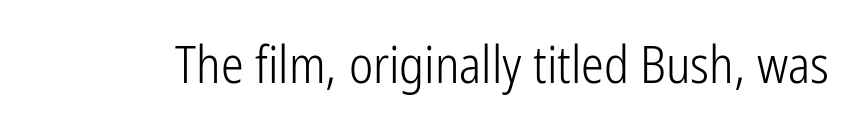
A typesetter would call this zero additional tracking. Serifs: no, the terminals of the letterforms are clean. Ordinary non-slanted type is in use. Is this a fixed-width face? No — the glyphs have proportional, varying widths. The weight tops out at a normal text grade.
